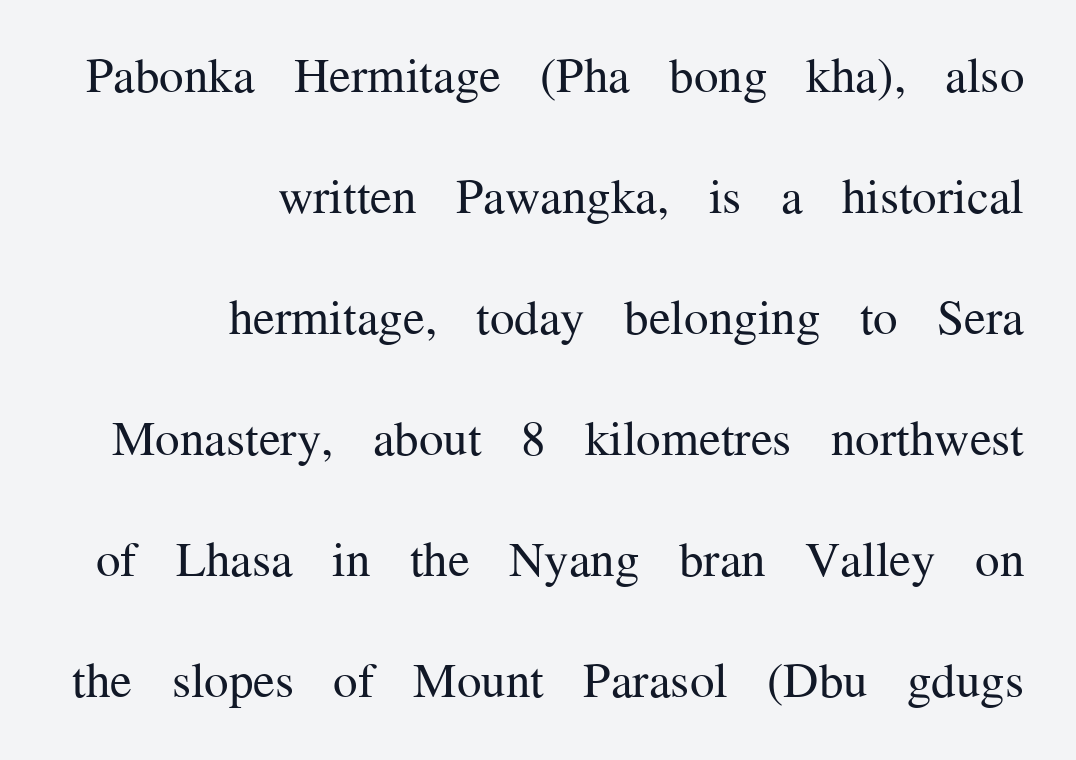
{"serif": "yes", "italic": "no", "bold": "no", "weight": "regular", "width": "normal", "stroke_contrast": "medium", "x_height": "medium", "monospaced": "no", "underline": "no", "align": "right", "line_spacing": "loose", "line_spacing_ratio": 2.47, "letter_spacing": "normal", "letter_spacing_em": 0.0, "glyph_px": 49}
